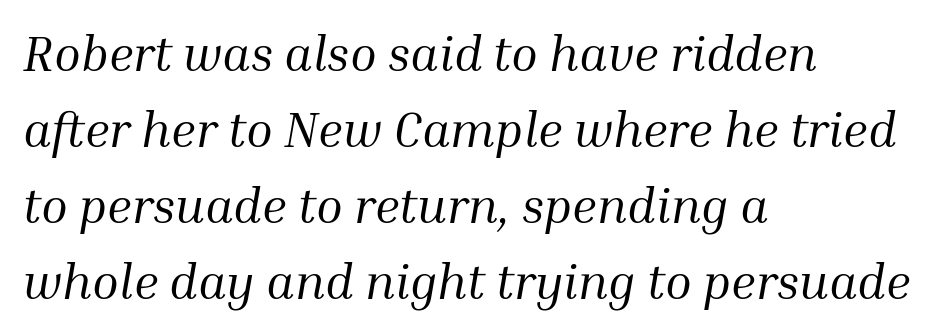
Spacing verdict: proportional, widths tailored to each character. The compositor pushed each line to the left boundary. Each new line begins a customary step beneath the previous one. Typographically, this falls in the serif category. Notice how the stems are inclined rather than vertical — that's the hallmark of italics. Only glyphs here, with clear space below each row.
